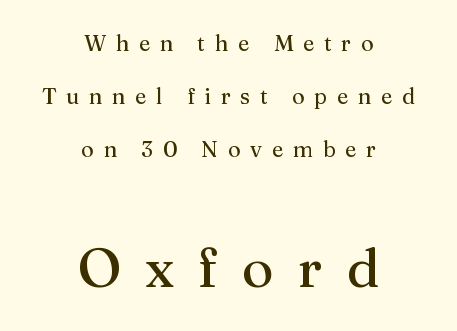
{"serif": "yes", "italic": "no", "bold": "no", "weight": "regular", "width": "normal", "stroke_contrast": "medium", "x_height": "medium", "monospaced": "no", "underline": "no", "align": "center", "line_spacing": "loose", "line_spacing_ratio": 2.42, "letter_spacing": "wide", "letter_spacing_em": 0.44, "larger_block": "second", "size_ratio": 2.5, "glyph_px": 55}
